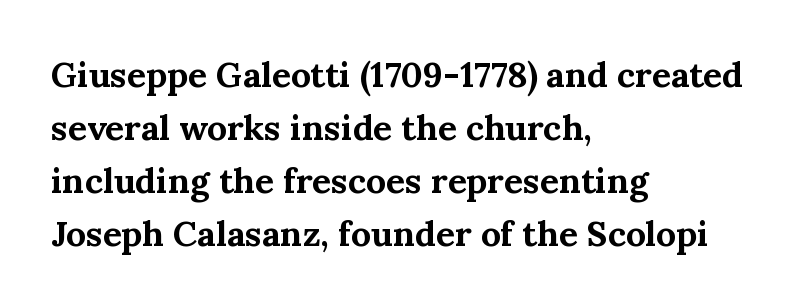
Q: Is the text bold? A: Yes.
Q: Is the text italic (slanted)? A: No, it is upright.
Q: Is the typeface a serif or a sans-serif typeface? A: Serif.
Q: Is the text underlined? A: No.
Q: How is the paragraph aligned? A: Left-aligned.
Q: Is the spacing between letters normal or unusually wide? A: Normal.
Q: Is the spacing between lines tight, normal or loose? A: Normal.
Q: Width (condensed, normal, or wide)? A: Normal.
Q: Stroke contrast? A: Medium.
Q: x-height? A: Medium.
Q: Monospaced? A: No.
